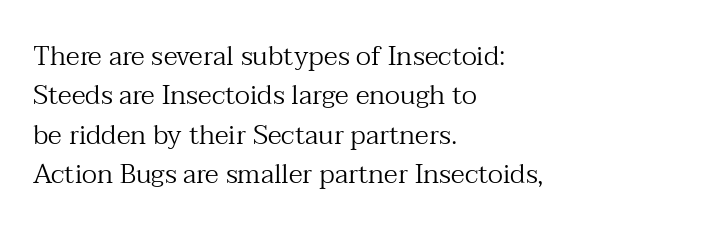
The image shows 27 px text type, upright; set left-aligned, normal line spacing (1.46x), normal letter spacing, not underlined.
